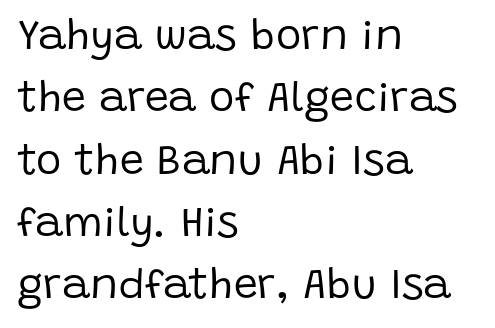
The image shows 43 px regular-weight sans-serif type, upright; set left-aligned, normal line spacing (1.45x), normal letter spacing, not underlined; low stroke contrast and a large x-height.
